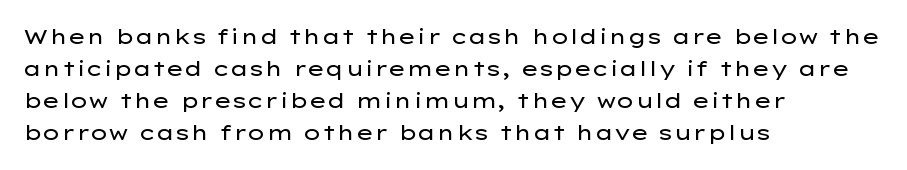
Is the block centered? No — it sits flush against the left margin. Honestly, the row spacing looks completely unremarkable. Check under the words: just untouched page. Ascenders rise straight up at ninety degrees. Nobody touched the tracking dial on this one.
